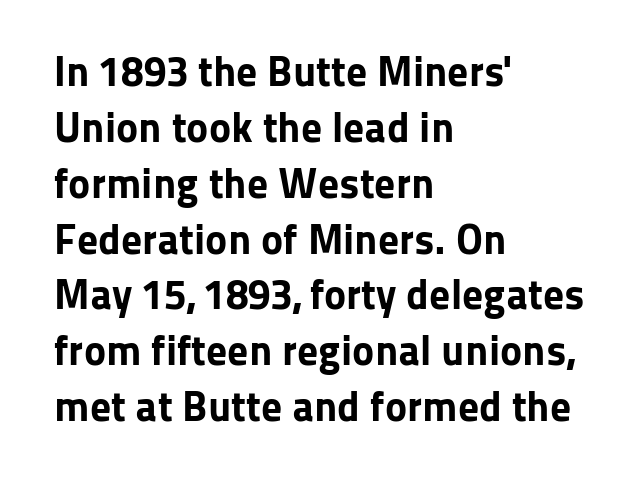
Q: Is the text bold? A: Yes.
Q: Is the text italic (slanted)? A: No, it is upright.
Q: Is the typeface a serif or a sans-serif typeface? A: Sans-serif.
Q: Is the text underlined? A: No.
Q: How is the paragraph aligned? A: Left-aligned.
Q: Is the spacing between letters normal or unusually wide? A: Normal.
Q: Is the spacing between lines tight, normal or loose? A: Normal.
Q: Width (condensed, normal, or wide)? A: Normal.
Q: Stroke contrast? A: Low.
Q: x-height? A: Medium.
Q: Monospaced? A: No.
